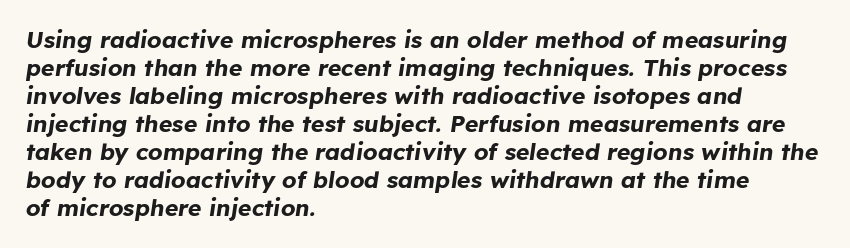
Q: Is the text bold? A: Yes.
Q: Is the text italic (slanted)? A: Yes, it leans right by about 8 degrees.
Q: Is the text underlined? A: No.
Q: How is the paragraph aligned? A: Left-aligned.
Q: Is the spacing between letters normal or unusually wide? A: Normal.
